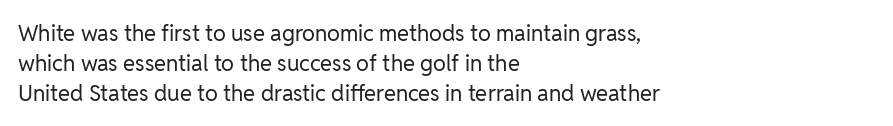
The image shows 22 px text type, upright; set left-aligned, normal line spacing (1.36x), normal letter spacing, not underlined.
